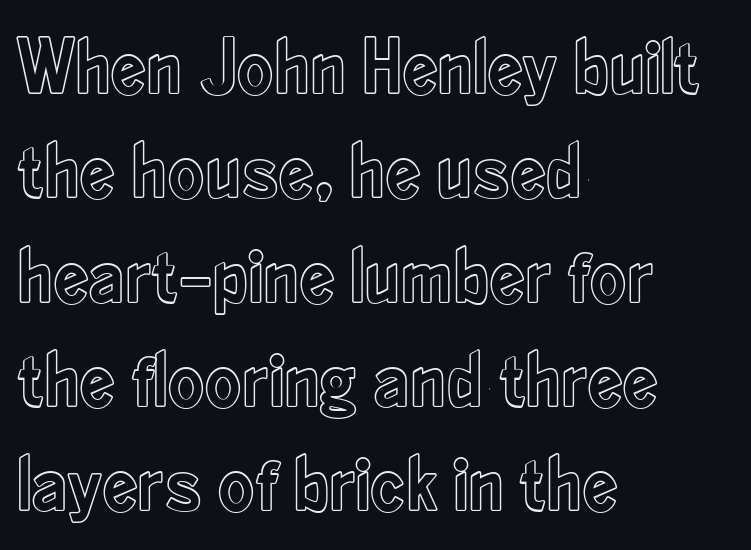
The image shows 79 px condensed type, upright; set left-aligned, normal line spacing (1.32x), normal letter spacing, not underlined; a small x-height.
